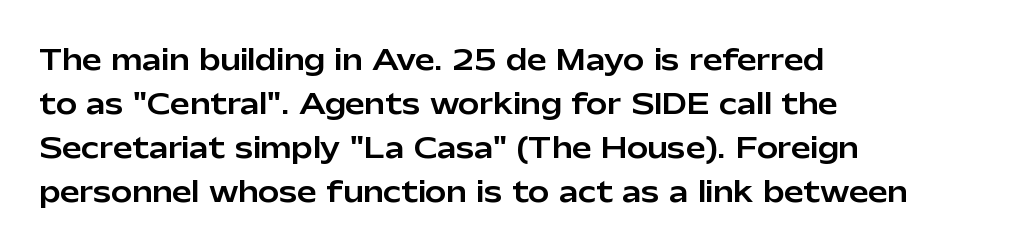
{"serif": "no", "italic": "no", "width": "normal", "stroke_contrast": "low", "x_height": "medium", "monospaced": "no", "underline": "no", "align": "left", "line_spacing": "normal", "line_spacing_ratio": 1.57, "letter_spacing": "normal", "letter_spacing_em": 0.0, "glyph_px": 28}
